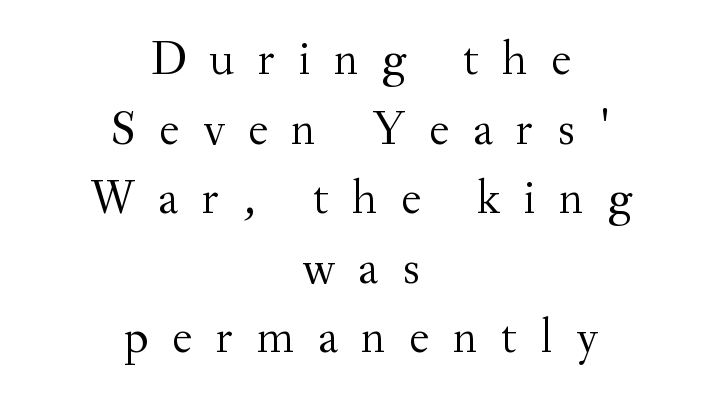
Here the designer chose a conventional face with non-uniform glyph widths. The gaps between neighbouring characters are conspicuously large. Words float on clear page, feet unadorned. Compared with a flush-left layout, this one balances lines on the center instead. Each new line begins a customary step beneath the previous one.
